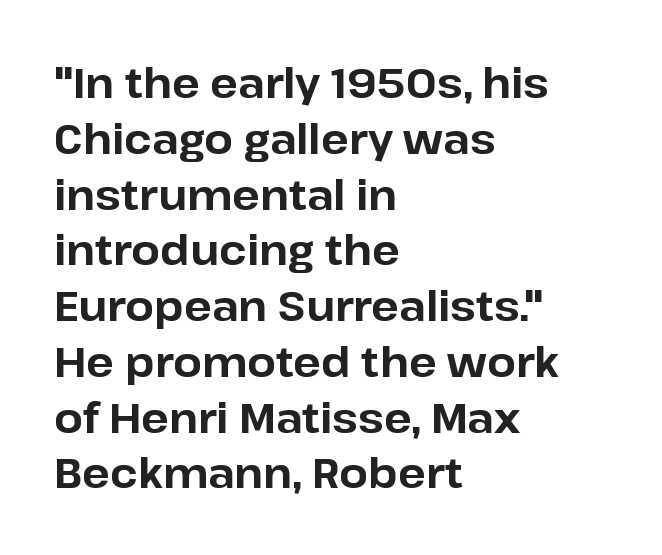
{"serif": "no", "italic": "no", "bold": "yes", "weight": "bold", "width": "normal", "stroke_contrast": "low", "x_height": "medium", "monospaced": "no", "underline": "no", "align": "left", "line_spacing": "normal", "line_spacing_ratio": 1.36, "letter_spacing": "normal", "letter_spacing_em": 0.0, "glyph_px": 41}
